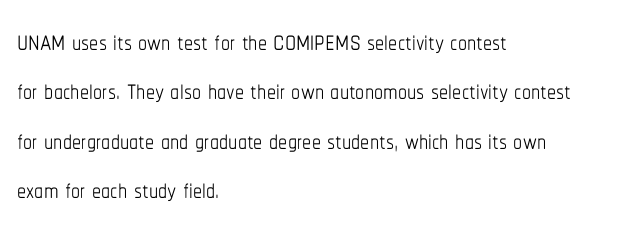
The image shows 36 px thin, condensed type, upright; set left-aligned, normal line spacing (1.37x), normal letter spacing, not underlined; low stroke contrast and a medium x-height.
